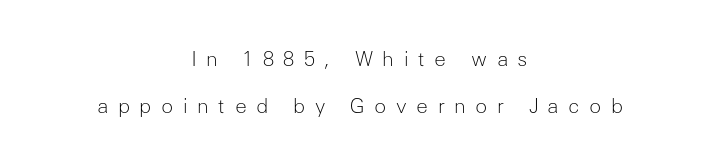
{"italic": "no", "bold": "no", "underline": "no", "align": "center", "line_spacing": "loose", "line_spacing_ratio": 2.36, "letter_spacing": "wide", "letter_spacing_em": 0.47, "glyph_px": 20}
